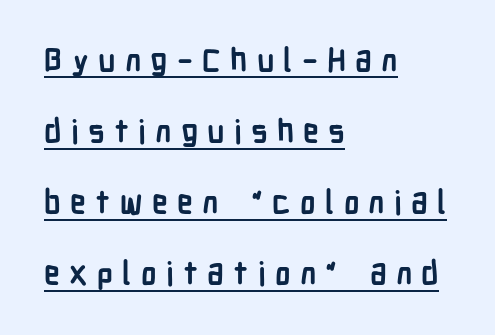
{"serif": "no", "italic": "no", "bold": "yes", "weight": "semibold", "width": "condensed", "stroke_contrast": "low", "x_height": "medium", "monospaced": "no", "underline": "yes", "align": "left", "line_spacing": "loose", "line_spacing_ratio": 2.22, "letter_spacing": "wide", "letter_spacing_em": 0.29, "glyph_px": 32}
